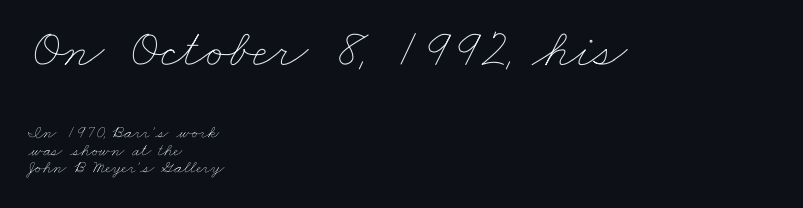
The image shows 55 px thin, wide type; set left-aligned, tight line spacing (0.97x), normal letter spacing, not underlined; the first (top) block is 3.06x larger; low stroke contrast and a small x-height.
